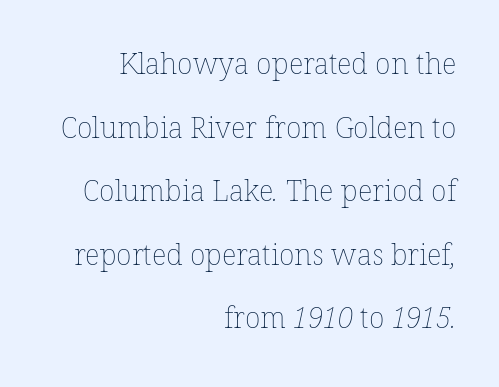
Default kerning and tracking; the words read as compact shapes. Notice how the passage keeps a crisp vertical edge on the right only. The passage shown stacks its lines with a broad gap. The face used here is proportionally spaced, like ordinary book or web type. Plain, unruled lines of type.
